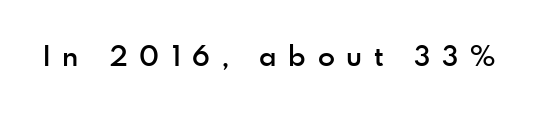
Q: Is the text bold? A: Semi-bold.
Q: Is the text italic (slanted)? A: No, it is upright.
Q: Is the typeface a serif or a sans-serif typeface? A: Sans-serif.
Q: Is the text underlined? A: No.
Q: Is the spacing between letters normal or unusually wide? A: Unusually wide.
Q: Width (condensed, normal, or wide)? A: Normal.
Q: x-height? A: Small.
Q: Monospaced? A: No.
